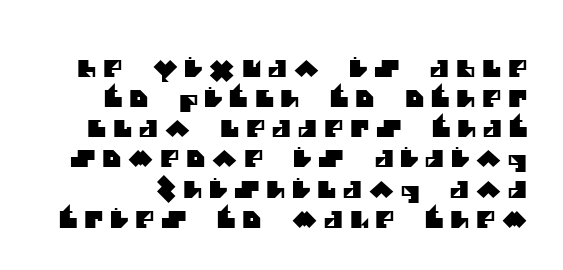
Spacing between characters has been opened up far beyond the box default. The gap between lines stays unmarked. The vertical gap from one line to the next is medium.
